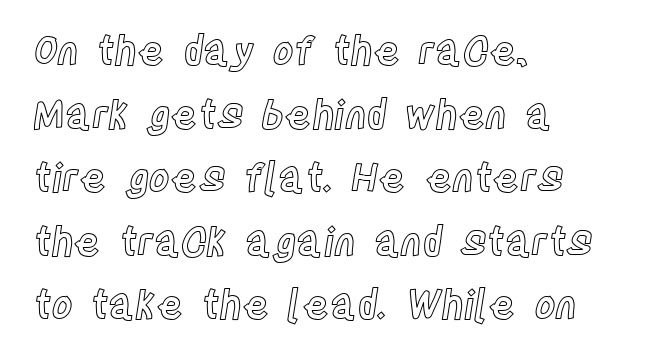
{"width": "condensed", "x_height": "large", "monospaced": "no", "underline": "no", "align": "left", "line_spacing": "normal", "line_spacing_ratio": 1.59, "letter_spacing": "normal", "letter_spacing_em": 0.0, "glyph_px": 40}
